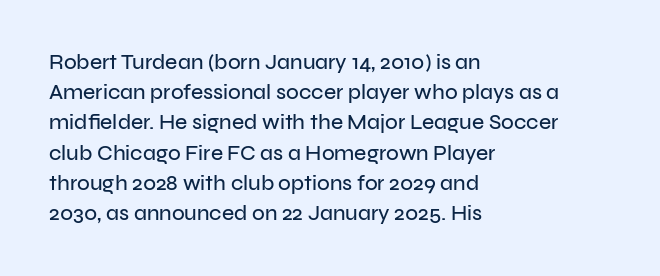
The lines sit at an ordinary, default distance from one another. In terms of posture, this sample is upright. What stands out about the letter spacing? Nothing — it is the standard amount. Leftover space on each line is placed entirely after the last word. Check the space under the baseline: it is left empty.
